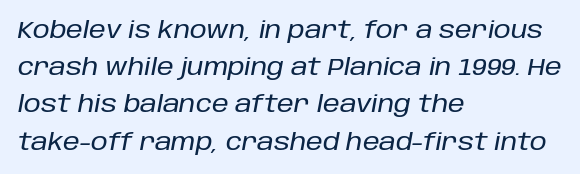
Q: Is the text italic (slanted)? A: Yes, it leans right by about 10 degrees.
Q: Is the text underlined? A: No.
Q: How is the paragraph aligned? A: Left-aligned.
Q: Is the spacing between letters normal or unusually wide? A: Normal.
Q: Is the spacing between lines tight, normal or loose? A: Normal.
